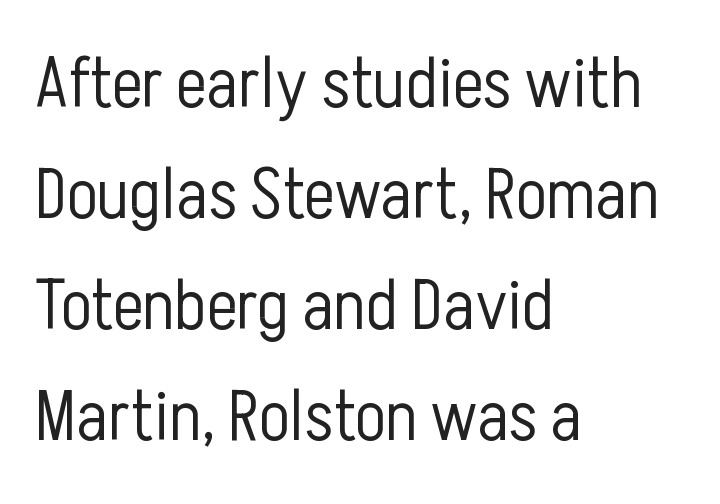
Tracking here is standard; glyphs follow each other at the usual distance. A clean baseline with only descenders dipping below it. This sample uses a sans-serif face. This is roman type, the default non-slanted kind.
